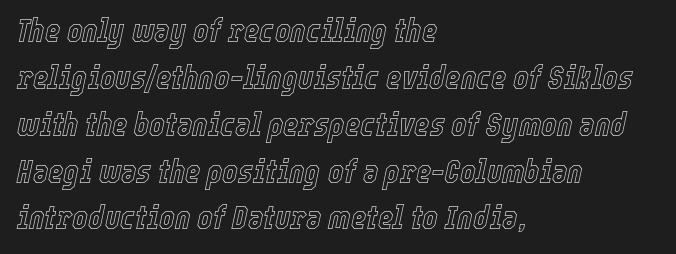
The image shows 33 px condensed type, italic (leaning right); set left-aligned, normal line spacing (1.42x), normal letter spacing, not underlined; a medium x-height.
